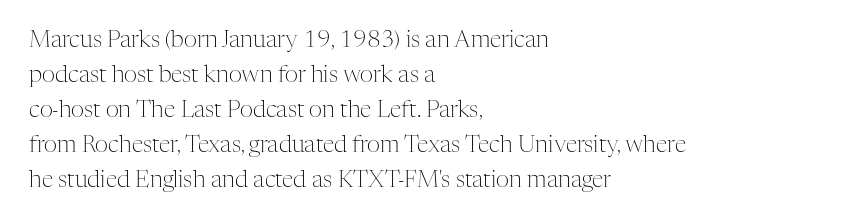
Q: Is the text bold? A: No.
Q: Is the text italic (slanted)? A: No, it is upright.
Q: Is the text underlined? A: No.
Q: How is the paragraph aligned? A: Left-aligned.
Q: Is the spacing between letters normal or unusually wide? A: Normal.
Q: Is the spacing between lines tight, normal or loose? A: Normal.
